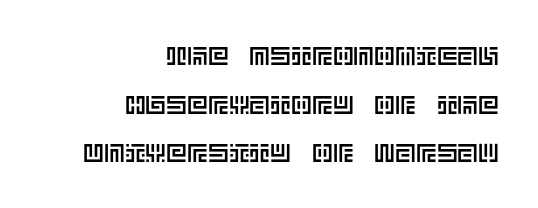
Q: Is the text italic (slanted)? A: No, it is upright.
Q: Is the text underlined? A: No.
Q: How is the paragraph aligned? A: Right-aligned.
Q: Is the spacing between letters normal or unusually wide? A: Normal.
